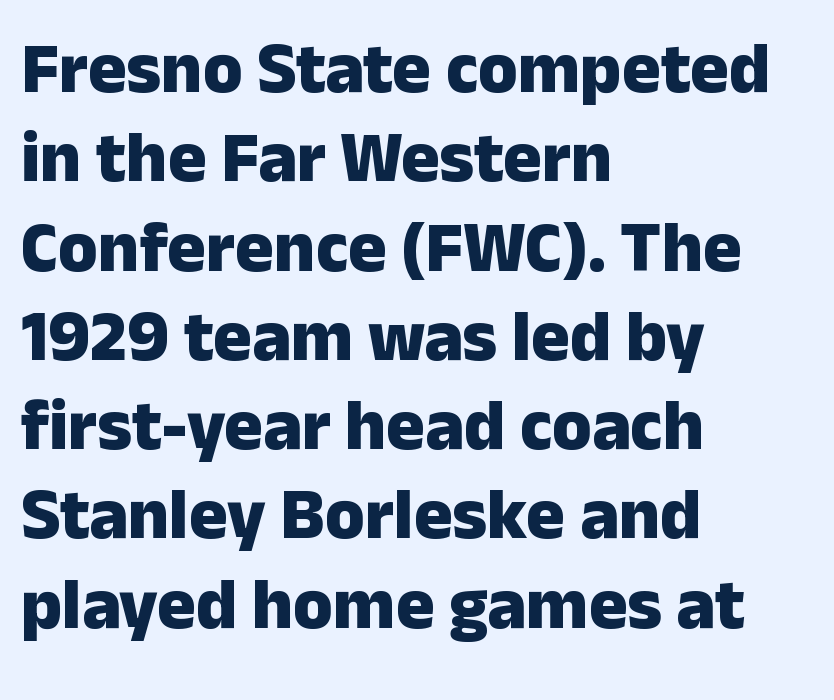
{"serif": "no", "italic": "no", "bold": "yes", "weight": "heavy", "width": "normal", "stroke_contrast": "low", "x_height": "medium", "monospaced": "no", "underline": "no", "align": "left", "line_spacing_ratio": 1.24, "letter_spacing": "normal", "letter_spacing_em": 0.0, "glyph_px": 72}
